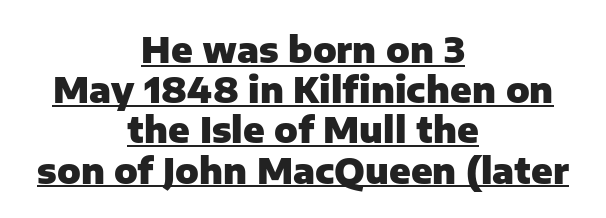
You could not count columns in this text — the font is proportionally spaced. Each new line begins almost immediately beneath the previous one. Each glyph is drawn with heavy, bold strokes. Tracking here is standard; glyphs follow each other at the usual distance. You can tell it's not italic because the verticals are truly vertical. You can see a thin bar hugging the bottom of the glyphs.
